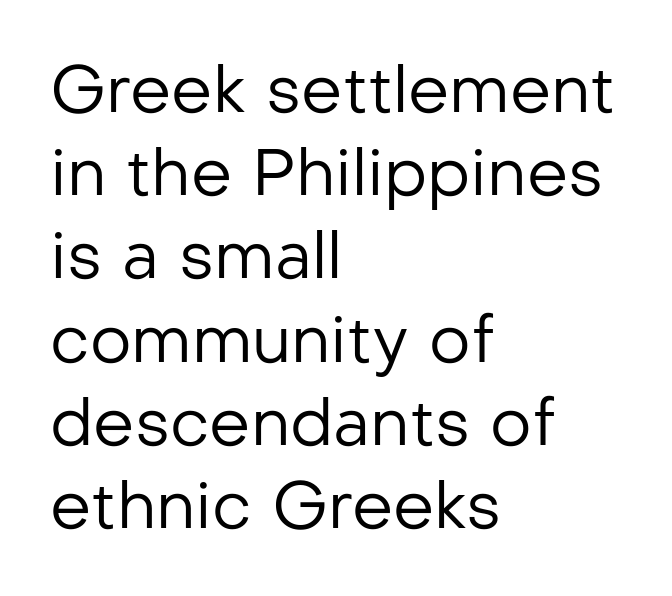
Glance below the letters and you will spot only blank space. Where is the straight margin? On the left. The letters advance in unequal steps, a hallmark of proportional type. Rows of type keep a routine distance in the vertical direction. Vertical stems look standard width or narrower in stroke. Tall strokes in this sample are plumb rather than angled.
